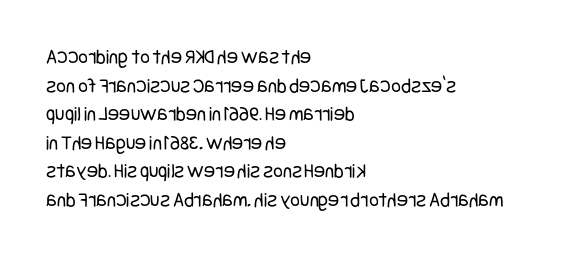
Line beginnings align vertically; line endings do not. Whoever set this chose a conventional vertical rhythm. Stroke mass is kept to a normal reading level or below. Nobody touched the tracking dial on this one.
